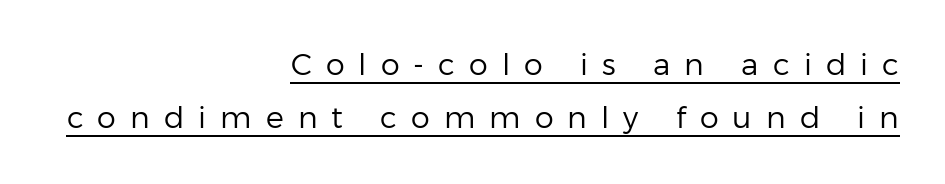
Q: Is the text bold? A: No.
Q: Is the text italic (slanted)? A: No, it is upright.
Q: Is the typeface a serif or a sans-serif typeface? A: Sans-serif.
Q: Is the text underlined? A: Yes.
Q: How is the paragraph aligned? A: Right-aligned.
Q: Is the spacing between letters normal or unusually wide? A: Unusually wide.
Q: Width (condensed, normal, or wide)? A: Normal.
Q: Stroke contrast? A: Low.
Q: x-height? A: Medium.
Q: Monospaced? A: No.
